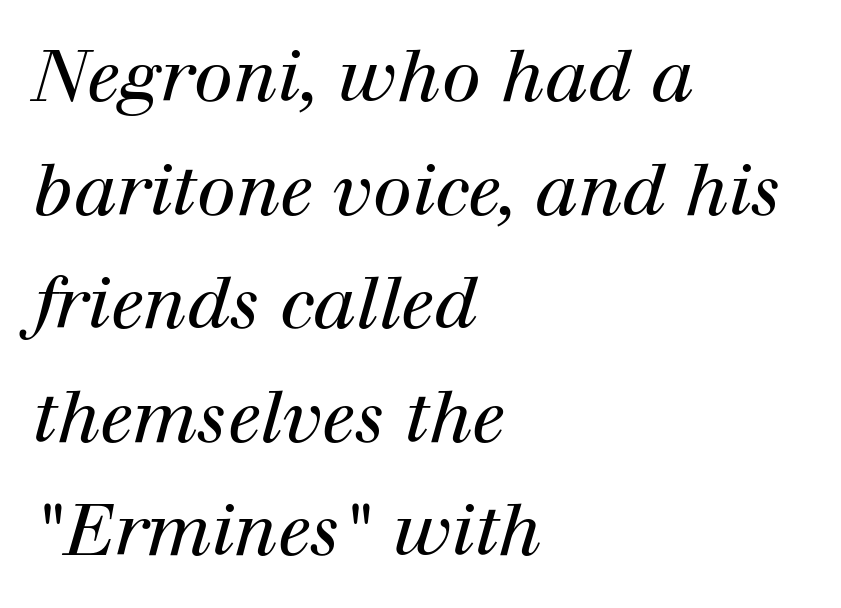
The image shows 71 px regular-weight serif type, italic (leaning right); set left-aligned, normal line spacing (1.6x), normal letter spacing, not underlined; high stroke contrast and a medium x-height.
